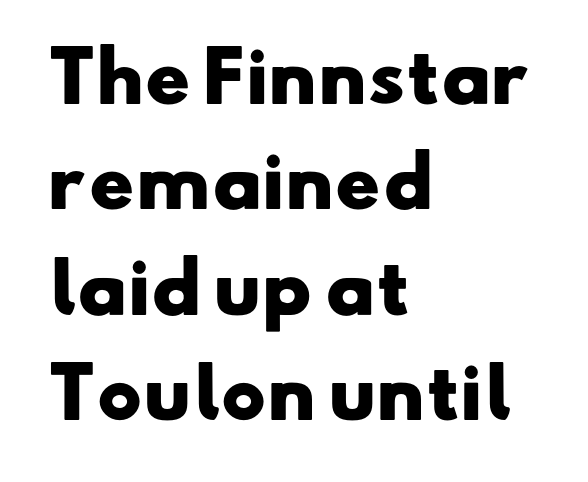
The image shows 68 px heavy, wide sans-serif type; set left-aligned, normal line spacing (1.55x), normal letter spacing, not underlined; low stroke contrast and a small x-height.
